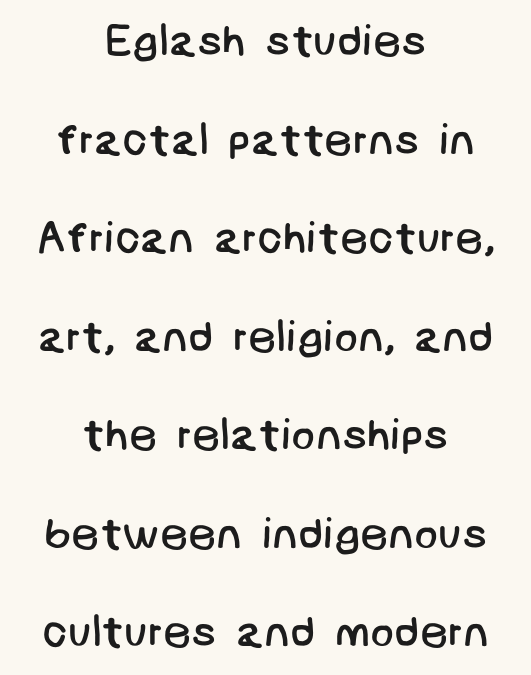
The text block is weighted toward neither margin, spreading evenly from the middle. Type without underlining. The block of text is sparse from top to bottom, with ample space between rows. Typographically, this falls in the sans-serif category. The line texture is even and compact thanks to regular tracking.
